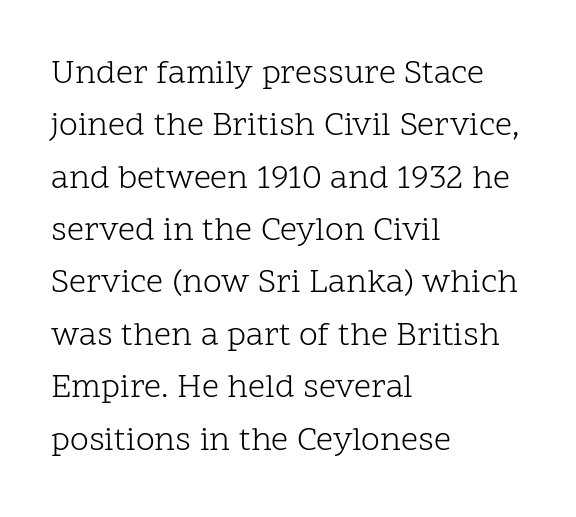
Q: Is the text bold? A: No.
Q: Is the text italic (slanted)? A: No, it is upright.
Q: Is the typeface a serif or a sans-serif typeface? A: Serif.
Q: Is the text underlined? A: No.
Q: How is the paragraph aligned? A: Left-aligned.
Q: Is the spacing between letters normal or unusually wide? A: Normal.
Q: Is the spacing between lines tight, normal or loose? A: Normal.
Q: Width (condensed, normal, or wide)? A: Normal.
Q: Stroke contrast? A: Low.
Q: x-height? A: Medium.
Q: Monospaced? A: No.
